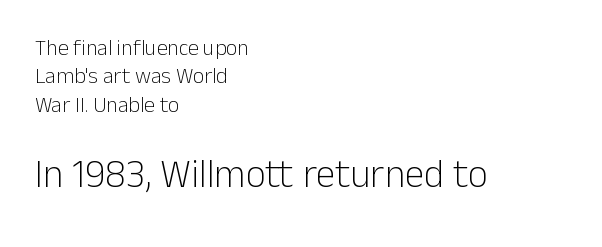
Each word holds together tightly as a unit, with standard inter-letter gaps. Summary of vertical rhythm: regular, with standard interline spacing. Is the lower block the larger one? Yes — the lower block carries the bigger type. Unlike a traditional serif, this face leaves its strokes unadorned. Rule under the text: the space is simply empty. The ragged edge is on the right, which tells us the setting is flush left.
